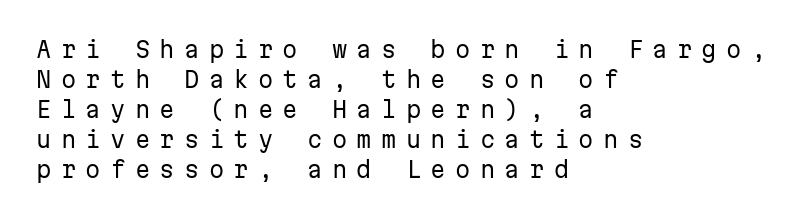
Q: Is the text bold? A: No.
Q: Is the text italic (slanted)? A: No, it is upright.
Q: Is the text underlined? A: No.
Q: How is the paragraph aligned? A: Left-aligned.
Q: Is the spacing between letters normal or unusually wide? A: Unusually wide.
Q: Is the spacing between lines tight, normal or loose? A: Normal.
